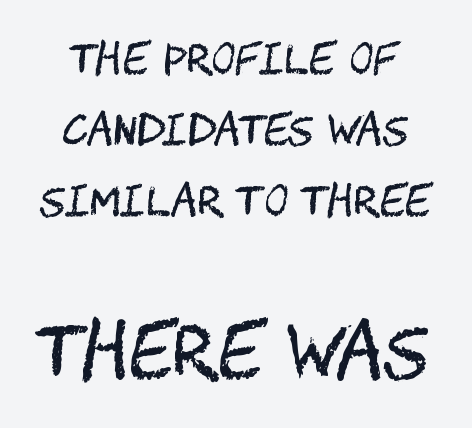
{"serif": "no", "italic": "no", "bold": "no", "weight": "regular", "width": "condensed", "stroke_contrast": "medium", "x_height": "large", "underline": "no", "align": "center", "line_spacing_ratio": 1.73, "letter_spacing": "normal", "letter_spacing_em": 0.0, "larger_block": "second", "size_ratio": 1.76, "glyph_px": 72}
